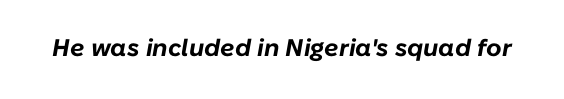
{"italic": "yes", "lean": "right", "slant_degrees": 10, "bold": "yes", "underline": "no", "letter_spacing": "normal", "letter_spacing_em": 0.0, "glyph_px": 24}
